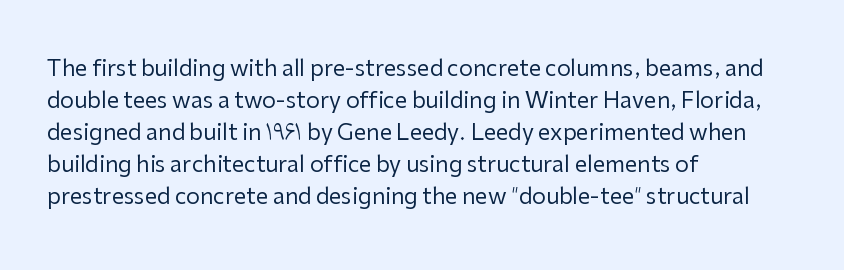
Weight: in the light-to-regular range. These lines keep a tight, regular rhythm from letter to letter. Any mark beneath the type? The region is blank. Left-aligned paragraph, ragged on the right. If you drew a line through each stem, it would be perfectly vertical. Honestly, the row spacing looks completely unremarkable.
